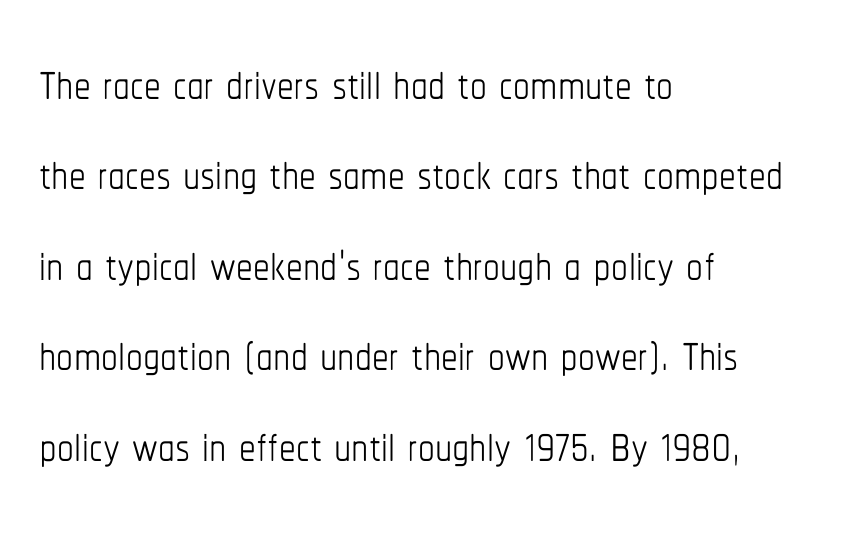
Q: Is the text bold? A: No.
Q: Is the text italic (slanted)? A: No, it is upright.
Q: Is the text underlined? A: No.
Q: How is the paragraph aligned? A: Left-aligned.
Q: Is the spacing between letters normal or unusually wide? A: Normal.
Q: Is the spacing between lines tight, normal or loose? A: Normal.
Q: Width (condensed, normal, or wide)? A: Condensed.
Q: Stroke contrast? A: Low.
Q: x-height? A: Medium.
Q: Monospaced? A: No.
